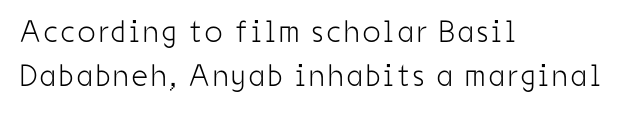
The image shows 31 px light, condensed sans-serif type, upright; set left-aligned, normal line spacing (1.42x), not underlined; low stroke contrast and a medium x-height.
